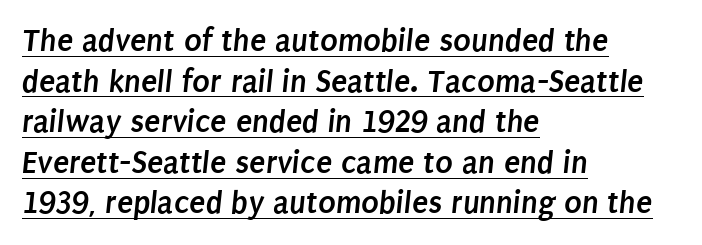
Q: Is the text bold? A: Yes.
Q: Is the typeface a serif or a sans-serif typeface? A: Sans-serif.
Q: Is the text underlined? A: Yes.
Q: How is the paragraph aligned? A: Left-aligned.
Q: Is the spacing between letters normal or unusually wide? A: Normal.
Q: Width (condensed, normal, or wide)? A: Condensed.
Q: Stroke contrast? A: Low.
Q: x-height? A: Large.
Q: Monospaced? A: No.
